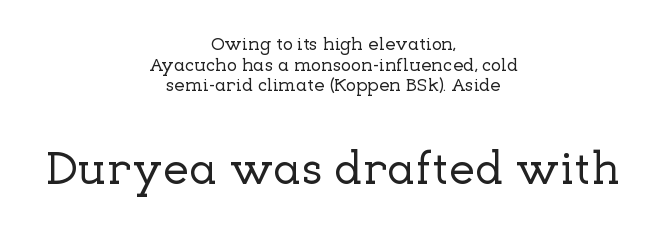
{"serif": "yes", "italic": "no", "width": "normal", "stroke_contrast": "low", "x_height": "medium", "monospaced": "no", "underline": "no", "align": "center", "line_spacing": "tight", "line_spacing_ratio": 1.08, "letter_spacing": "normal", "letter_spacing_em": 0.0, "larger_block": "second", "size_ratio": 2.47, "glyph_px": 47}
